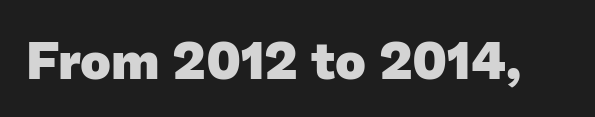
Q: Is the text bold? A: Yes.
Q: Is the typeface a serif or a sans-serif typeface? A: Sans-serif.
Q: Is the text underlined? A: No.
Q: Is the spacing between letters normal or unusually wide? A: Normal.
Q: Width (condensed, normal, or wide)? A: Normal.
Q: Stroke contrast? A: Low.
Q: x-height? A: Medium.
Q: Monospaced? A: No.
